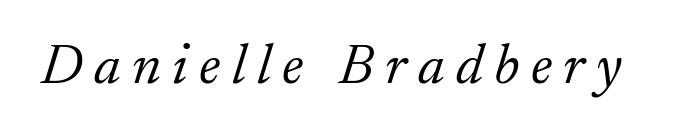
The passage shown leans; its letterforms are oblique. You could not count columns in this text — the font is proportionally spaced. Serifs: yes, visible at the terminals of the letterforms. The strip under each line holds only bare page. Look at the tracking — it's clearly loosened, letters drifting apart. The typeface has the unassuming heft of standard copy or less.
